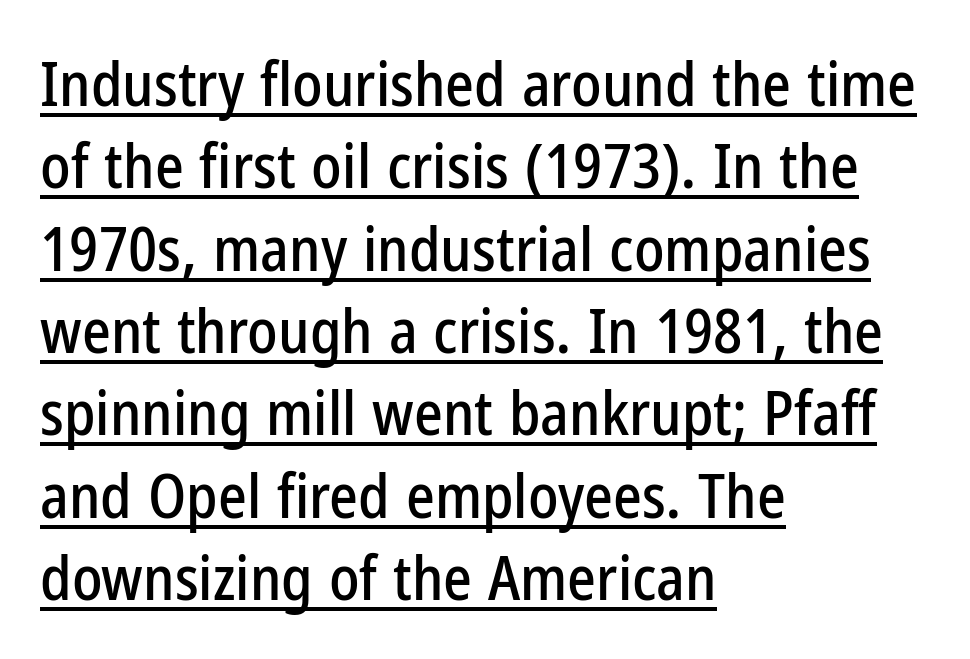
Q: Is the text italic (slanted)? A: No, it is upright.
Q: Is the typeface a serif or a sans-serif typeface? A: Sans-serif.
Q: Is the text underlined? A: Yes.
Q: How is the paragraph aligned? A: Left-aligned.
Q: Is the spacing between letters normal or unusually wide? A: Normal.
Q: Is the spacing between lines tight, normal or loose? A: Normal.
Q: Width (condensed, normal, or wide)? A: Condensed.
Q: Stroke contrast? A: Low.
Q: x-height? A: Medium.
Q: Monospaced? A: No.
